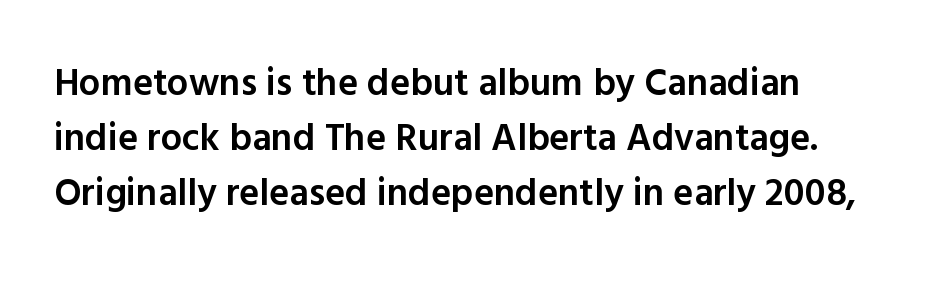
If you measured baseline to baseline, you'd find a middling distance. The glyphs in this specimen are sans serif. This sample uses plain, unmodified letter spacing. No word sits above an underline.
